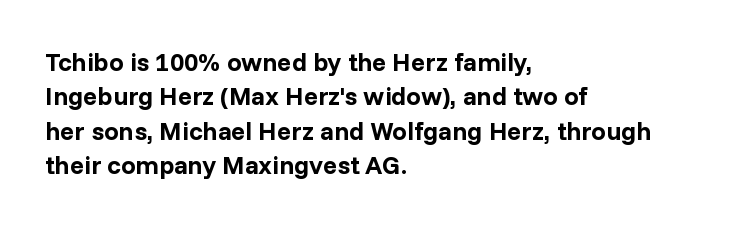
{"italic": "no", "bold": "yes", "underline": "no", "align": "left", "line_spacing": "normal", "line_spacing_ratio": 1.32, "letter_spacing": "normal", "letter_spacing_em": 0.0, "glyph_px": 26}
